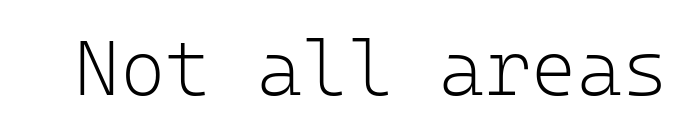
The image shows 78 px light sans-serif type, upright, monospaced; set normal letter spacing, not underlined; low stroke contrast and a medium x-height.
